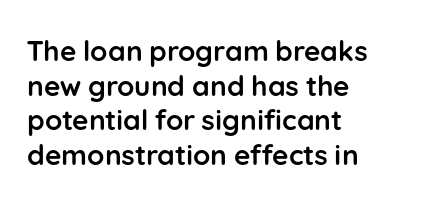
Q: Is the text bold? A: Yes.
Q: Is the text italic (slanted)? A: No, it is upright.
Q: Is the typeface a serif or a sans-serif typeface? A: Sans-serif.
Q: Is the text underlined? A: No.
Q: How is the paragraph aligned? A: Left-aligned.
Q: Is the spacing between letters normal or unusually wide? A: Normal.
Q: Width (condensed, normal, or wide)? A: Normal.
Q: Stroke contrast? A: Low.
Q: x-height? A: Medium.
Q: Monospaced? A: No.
